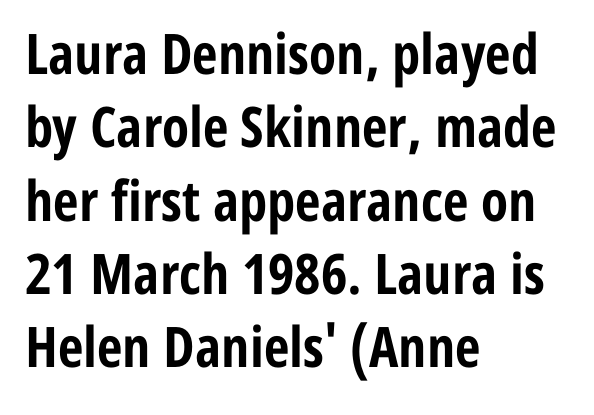
The image shows 56 px bold, condensed sans-serif type, upright; set left-aligned, normal line spacing (1.31x), normal letter spacing, not underlined; low stroke contrast and a medium x-height.
